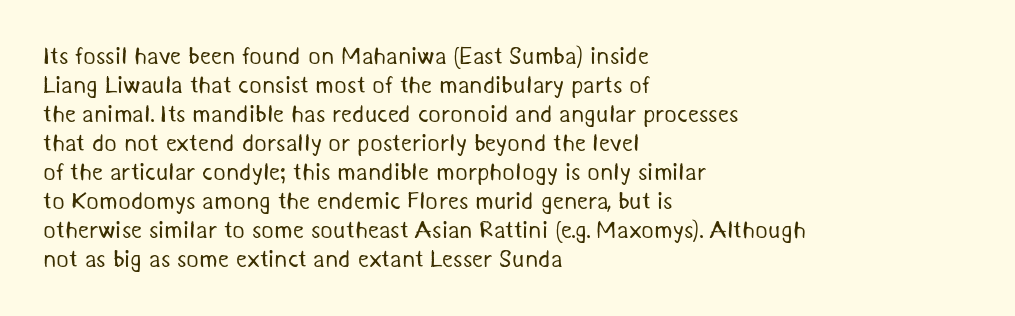
Q: Is the text bold? A: No.
Q: Is the text underlined? A: No.
Q: How is the paragraph aligned? A: Left-aligned.
Q: Is the spacing between letters normal or unusually wide? A: Normal.
